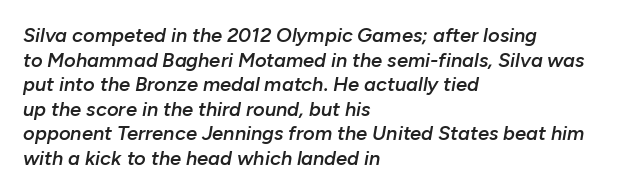
Q: Is the text bold? A: Semi-bold.
Q: Is the text italic (slanted)? A: Yes, it leans right by about 10 degrees.
Q: Is the text underlined? A: No.
Q: How is the paragraph aligned? A: Left-aligned.
Q: Is the spacing between letters normal or unusually wide? A: Normal.
